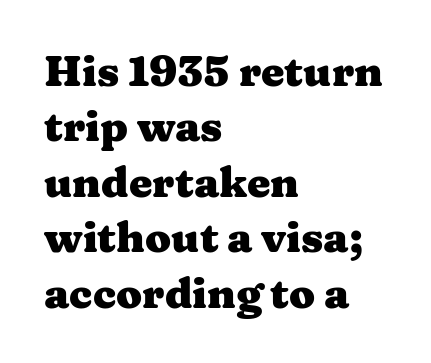
Any mark beneath the type? The region is blank. Check where the strokes stop: tiny serifs finish them off. This sample is left-justified, so line endings fall wherever the words run out. Each new line begins a customary step beneath the previous one.
